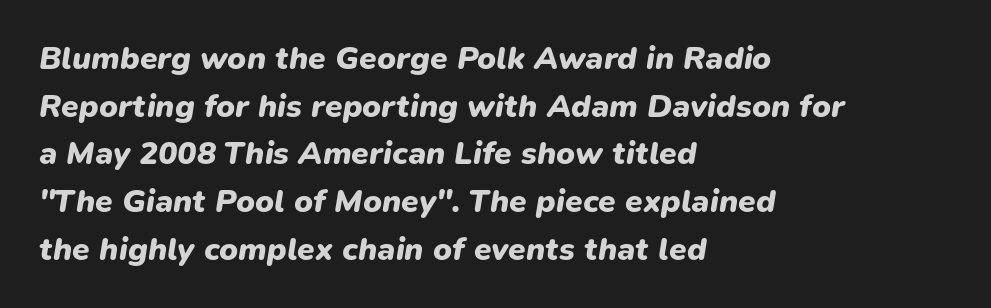
{"italic": "yes", "lean": "right", "slant_degrees": 9, "bold": "yes", "weight": "heavy", "width": "normal", "stroke_contrast": "low", "x_height": "medium", "monospaced": "no", "underline": "no", "align": "left", "line_spacing": "normal", "line_spacing_ratio": 1.49, "letter_spacing": "normal", "letter_spacing_em": 0.0, "glyph_px": 32}
